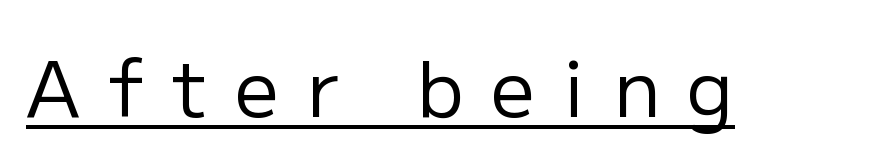
The image shows 78 px regular-weight sans-serif type, upright; set unusually wide letter spacing (+0.35 em), underlined; low stroke contrast and a medium x-height.
